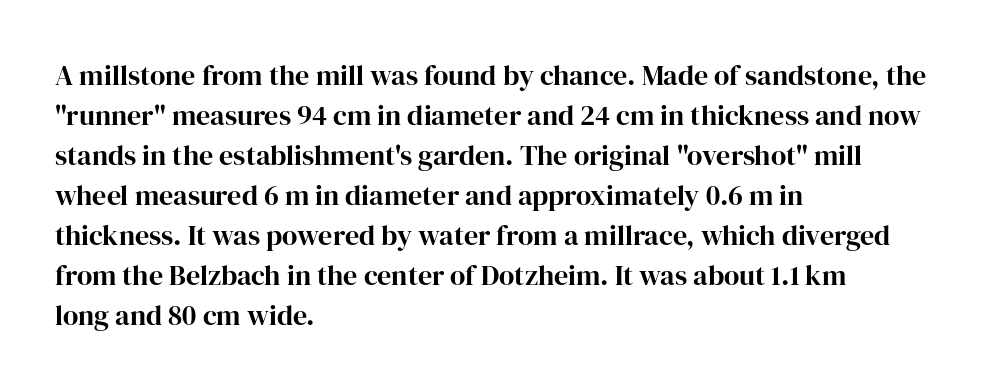
Unlike a clean sans, this face finishes its strokes with serifs. Nothing unusual about the tracking: characters are spaced as the font intends. The passage is arranged the way most books set body copy — flush left. The letters advance in unequal steps, a hallmark of proportional type.
